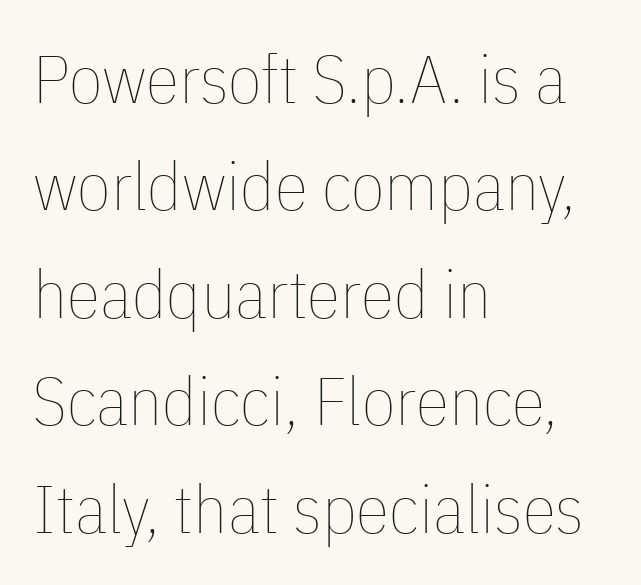
Q: Is the text bold? A: No.
Q: Is the text italic (slanted)? A: No, it is upright.
Q: Is the text underlined? A: No.
Q: How is the paragraph aligned? A: Left-aligned.
Q: Is the spacing between letters normal or unusually wide? A: Normal.
Q: Is the spacing between lines tight, normal or loose? A: Normal.
Q: Width (condensed, normal, or wide)? A: Condensed.
Q: Stroke contrast? A: Low.
Q: x-height? A: Medium.
Q: Monospaced? A: No.
